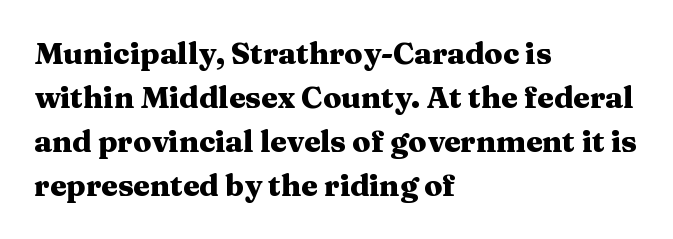
The image shows 30 px heavy, wide serif type, upright; set left-aligned, normal line spacing (1.47x), normal letter spacing, not underlined; medium stroke contrast and a medium x-height.
